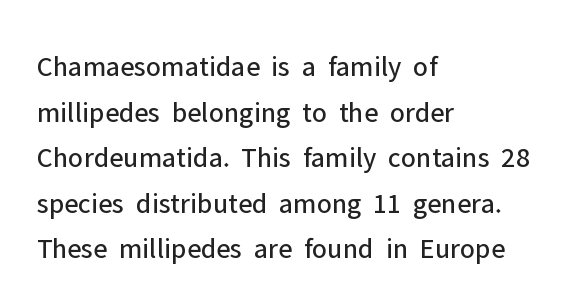
The image shows 29 px regular-weight sans-serif type, upright; set left-aligned, normal line spacing (1.57x), normal letter spacing, not underlined; low stroke contrast and a medium x-height.
